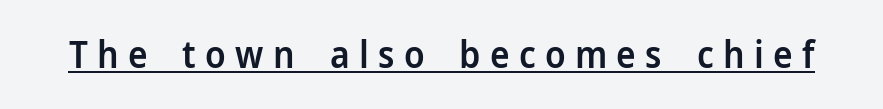
Q: Is the text bold? A: Semi-bold.
Q: Is the text italic (slanted)? A: No, it is upright.
Q: Is the typeface a serif or a sans-serif typeface? A: Sans-serif.
Q: Is the text underlined? A: Yes.
Q: Is the spacing between letters normal or unusually wide? A: Unusually wide.
Q: Width (condensed, normal, or wide)? A: Normal.
Q: Stroke contrast? A: Low.
Q: x-height? A: Medium.
Q: Monospaced? A: No.
